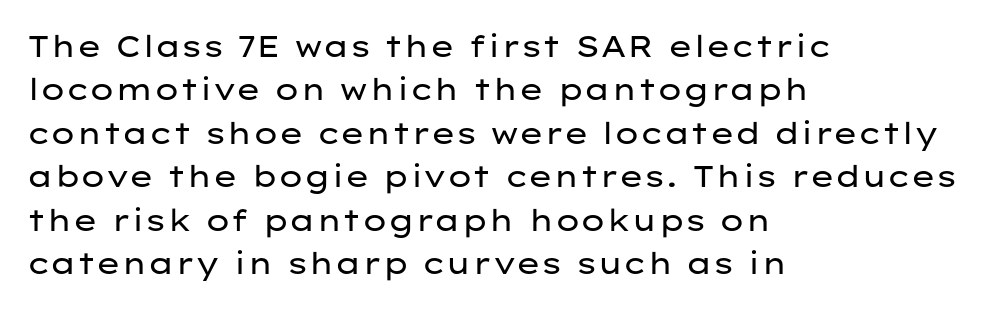
Posture: upright roman. A quiet, ordinary-to-light weight characterises the typeface. Summary of vertical rhythm: regular, with standard interline spacing. There is no visible air inserted between adjacent glyphs. This sample is left-justified, so line endings fall wherever the words run out.
